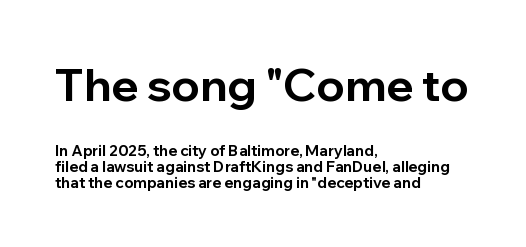
The image shows 45 px bold sans-serif type, upright; set left-aligned, tight line spacing (1.08x), normal letter spacing, not underlined; the first (top) block is 3.0x larger; low stroke contrast and a medium x-height.
